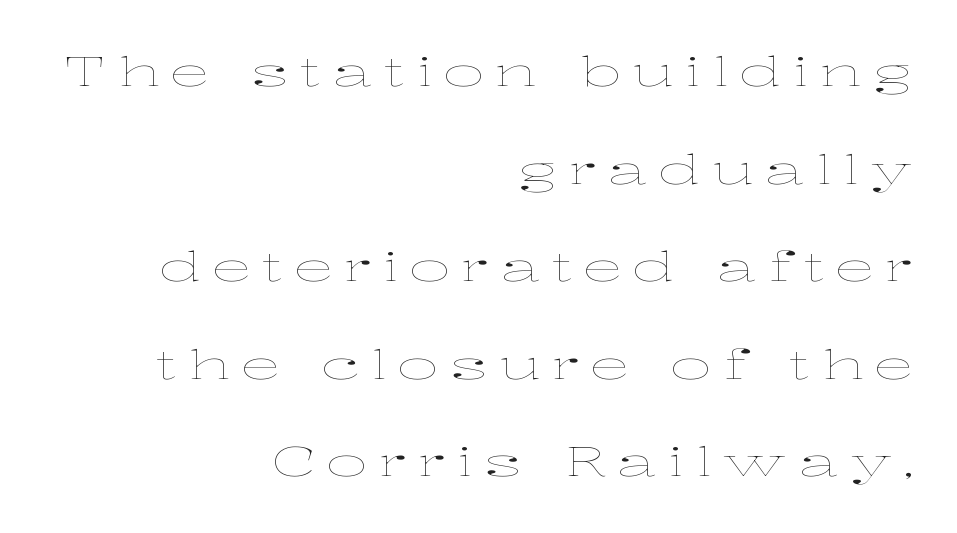
Q: Is the text bold? A: No.
Q: Is the text italic (slanted)? A: No, it is upright.
Q: Is the text underlined? A: No.
Q: How is the paragraph aligned? A: Right-aligned.
Q: Is the spacing between letters normal or unusually wide? A: Unusually wide.
Q: Is the spacing between lines tight, normal or loose? A: Loose.
Q: Width (condensed, normal, or wide)? A: Wide.
Q: Stroke contrast? A: Low.
Q: x-height? A: Medium.
Q: Monospaced? A: No.
